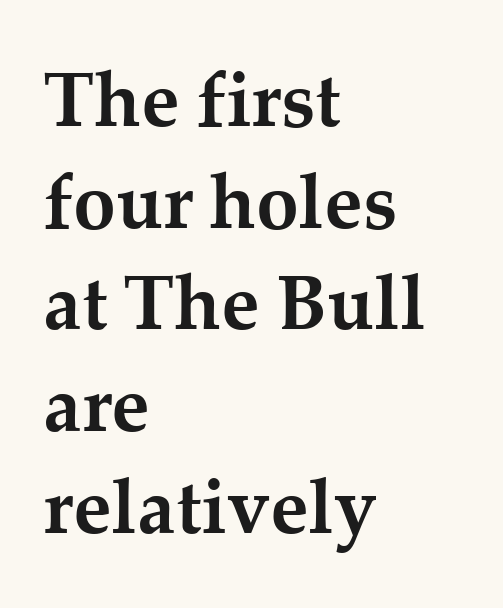
Q: Is the text bold? A: Yes.
Q: Is the text italic (slanted)? A: No, it is upright.
Q: Is the typeface a serif or a sans-serif typeface? A: Serif.
Q: Is the text underlined? A: No.
Q: How is the paragraph aligned? A: Left-aligned.
Q: Is the spacing between letters normal or unusually wide? A: Normal.
Q: Is the spacing between lines tight, normal or loose? A: Normal.
Q: Width (condensed, normal, or wide)? A: Normal.
Q: Stroke contrast? A: Medium.
Q: x-height? A: Medium.
Q: Monospaced? A: No.
